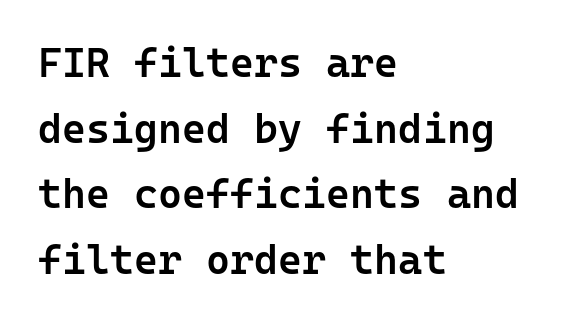
The image shows 41 px semibold sans-serif type, upright, monospaced; set left-aligned, normal line spacing (1.6x), normal letter spacing, not underlined; low stroke contrast and a medium x-height.
